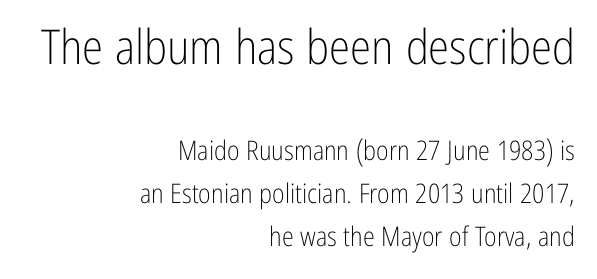
{"serif": "no", "italic": "no", "bold": "no", "weight": "light", "width": "condensed", "stroke_contrast": "low", "x_height": "medium", "monospaced": "no", "underline": "no", "align": "right", "line_spacing": "normal", "line_spacing_ratio": 1.58, "letter_spacing": "normal", "letter_spacing_em": 0.0, "larger_block": "first", "size_ratio": 1.78, "glyph_px": 48}
